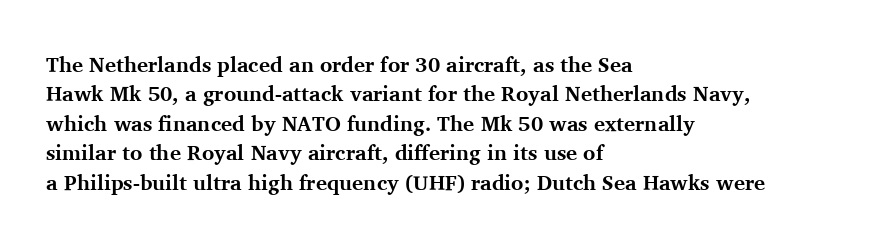
Q: Is the text bold? A: Yes.
Q: Is the text italic (slanted)? A: No, it is upright.
Q: Is the text underlined? A: No.
Q: How is the paragraph aligned? A: Left-aligned.
Q: Is the spacing between letters normal or unusually wide? A: Normal.
Q: Is the spacing between lines tight, normal or loose? A: Normal.
